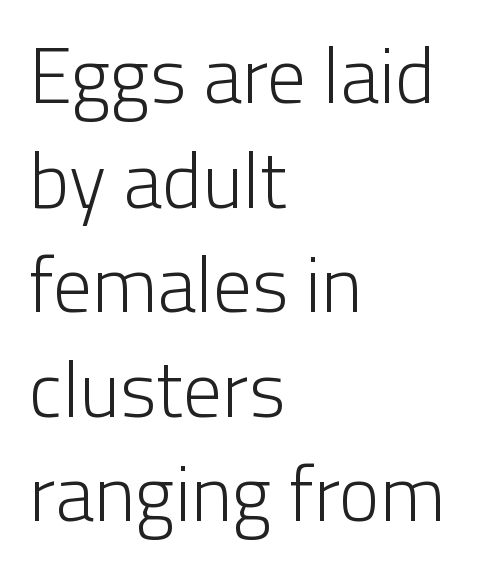
{"serif": "no", "italic": "no", "bold": "no", "weight": "light", "width": "normal", "stroke_contrast": "low", "x_height": "medium", "monospaced": "no", "underline": "no", "align": "left", "line_spacing": "normal", "line_spacing_ratio": 1.34, "letter_spacing": "normal", "letter_spacing_em": 0.0, "glyph_px": 78}
